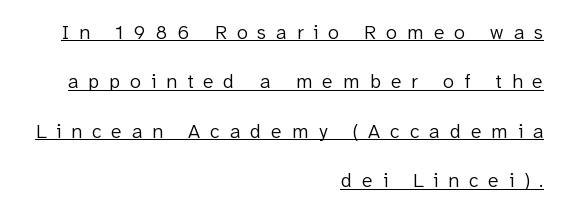
The image shows 20 px text type, upright; set right-aligned, loose line spacing (2.47x), unusually wide letter spacing (+0.5 em), underlined.
